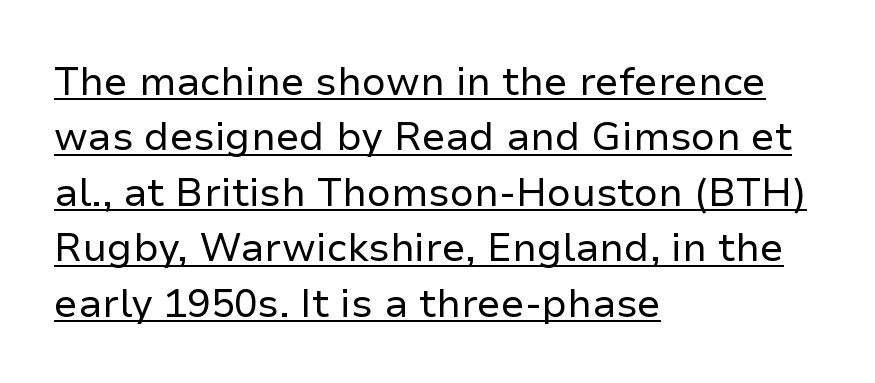
The rendering uses a moderate line-height, typical for paragraphs. The letters sit at their default tracking, neither squeezed nor spread. Vertical stems look standard width or narrower in stroke. Here the designer chose a conventional face with non-uniform glyph widths. Teacher's note: observe the even left margin — that is flush-left alignment. Honestly, the underline is the first thing you notice here.
